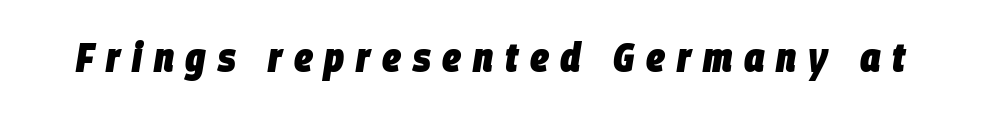
{"italic": "yes", "lean": "right", "slant_degrees": 9, "bold": "yes", "weight": "heavy", "width": "condensed", "stroke_contrast": "low", "x_height": "large", "monospaced": "no", "underline": "no", "letter_spacing": "wide", "letter_spacing_em": 0.29, "glyph_px": 41}
